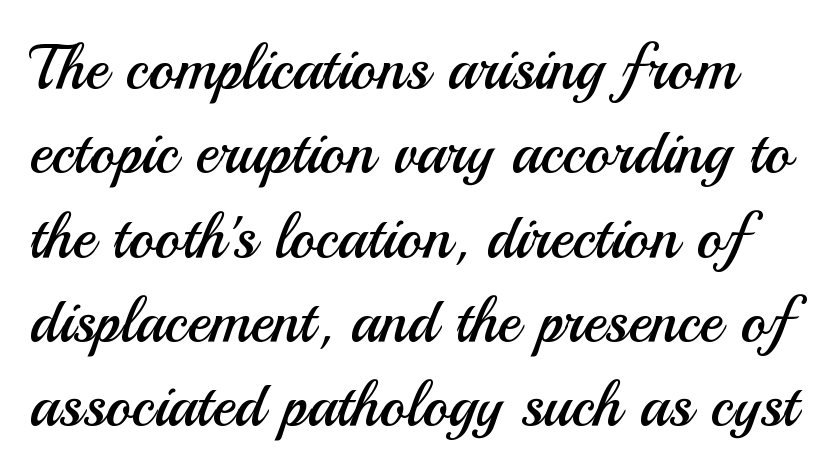
Serifs: no, the terminals of the letterforms are clean. Is the letter spacing exaggerated? No — it looks like the ordinary default. Check under the words: just untouched page. Stems and bowls with no extra thickness — not bold. A normal amount of white space separates one row of letters from the next.
